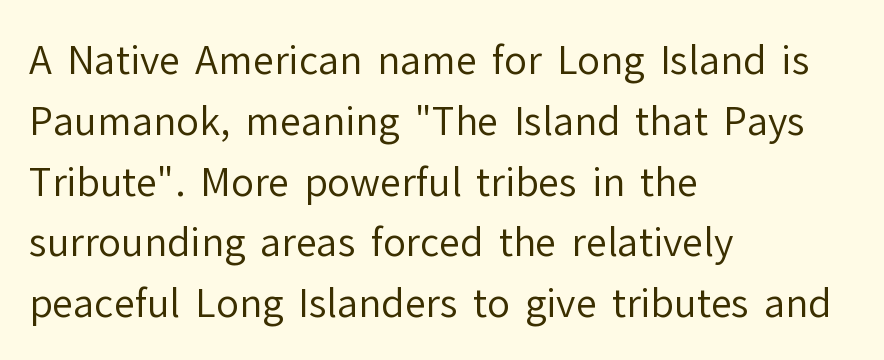
The image shows 38 px regular-weight sans-serif type, upright; set left-aligned, normal line spacing (1.6x), normal letter spacing, not underlined; low stroke contrast and a medium x-height.
